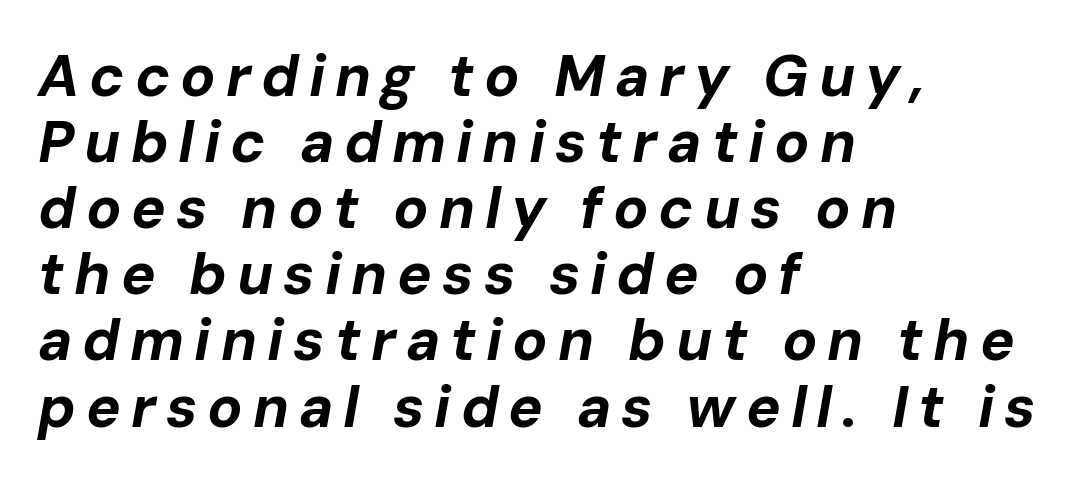
{"italic": "yes", "lean": "right", "slant_degrees": 10, "bold": "yes", "weight": "bold", "width": "normal", "stroke_contrast": "low", "x_height": "medium", "monospaced": "no", "underline": "no", "align": "left", "line_spacing": "tight", "line_spacing_ratio": 1.14, "glyph_px": 58}
